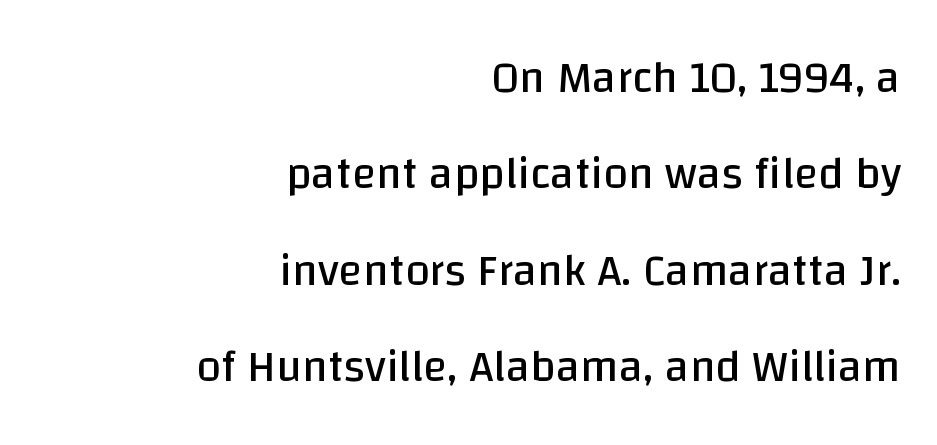
In terms of posture, this sample is upright. Classification — sans serif. Spacing verdict: proportional, widths tailored to each character. Is there much room between lines? Yes — plenty of vertical air separates them. This sample is right-justified, so line beginnings fall wherever the words allow. This rendering leaves character spacing at its baseline value.
